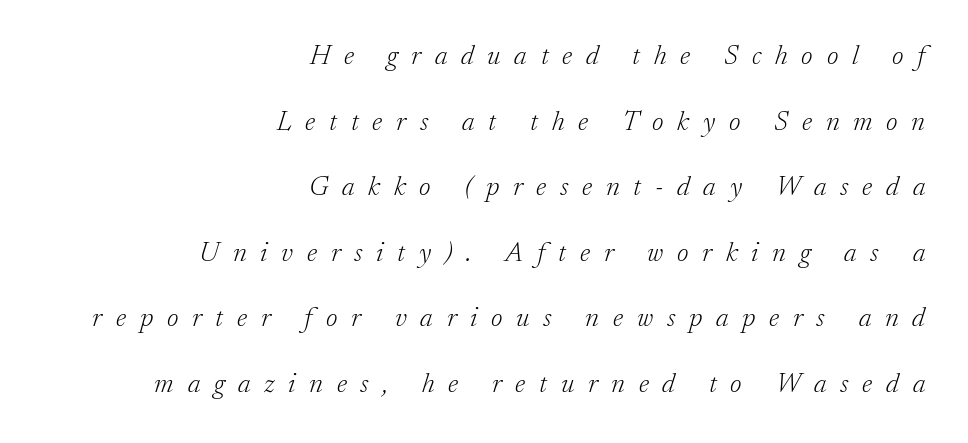
{"serif": "yes", "italic": "yes", "lean": "right", "slant_degrees": 17, "bold": "no", "weight": "light", "width": "normal", "stroke_contrast": "low", "x_height": "small", "monospaced": "no", "underline": "no", "align": "right", "line_spacing": "loose", "line_spacing_ratio": 2.34, "letter_spacing": "wide", "letter_spacing_em": 0.49, "glyph_px": 28}
